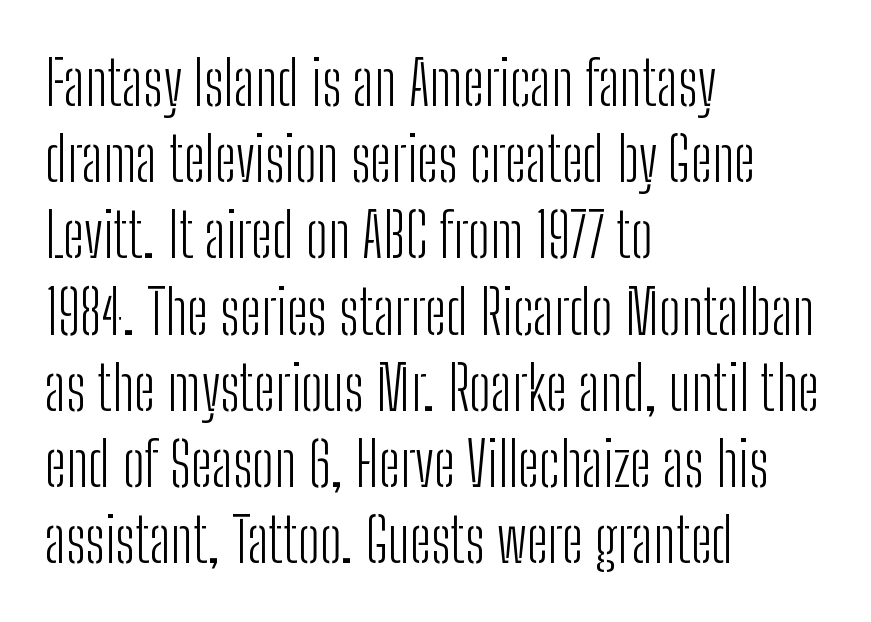
{"serif": "no", "italic": "no", "bold": "no", "weight": "light", "width": "condensed", "stroke_contrast": "low", "x_height": "medium", "monospaced": "no", "underline": "no", "align": "left", "line_spacing": "normal", "line_spacing_ratio": 1.25, "letter_spacing": "normal", "letter_spacing_em": 0.0, "glyph_px": 61}
